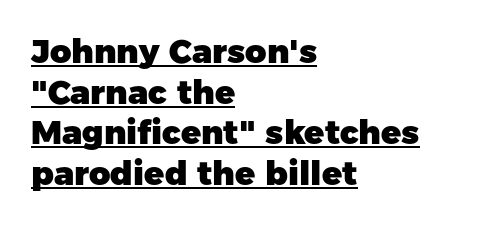
Tracking value appears to be zero — textbook default spacing. The font's upright variant was chosen for this text. Which margin do the lines hug? The left one — the right edge is uneven. A dark, heavy texture on the line: the type is bold.
